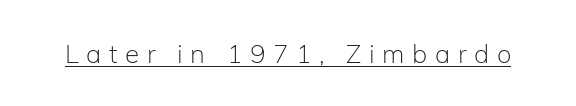
Style check: upright. Honestly, the underline is the first thing you notice here. Stem width sits at or under what a default text font uses. Someone cranked the tracking dial way up on this one.
